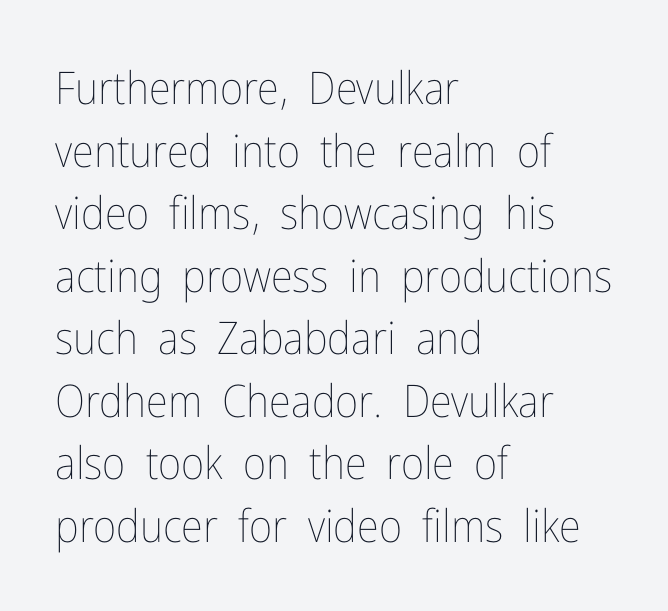
{"italic": "no", "bold": "no", "weight": "thin", "width": "condensed", "stroke_contrast": "low", "x_height": "medium", "monospaced": "no", "underline": "no", "align": "left", "line_spacing": "normal", "line_spacing_ratio": 1.39, "letter_spacing": "normal", "letter_spacing_em": 0.0, "glyph_px": 45}
